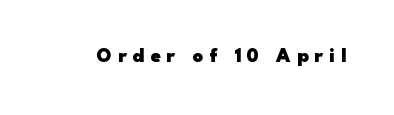
The image shows 20 px bold type, upright; set unusually wide letter spacing (+0.3 em), not underlined.
